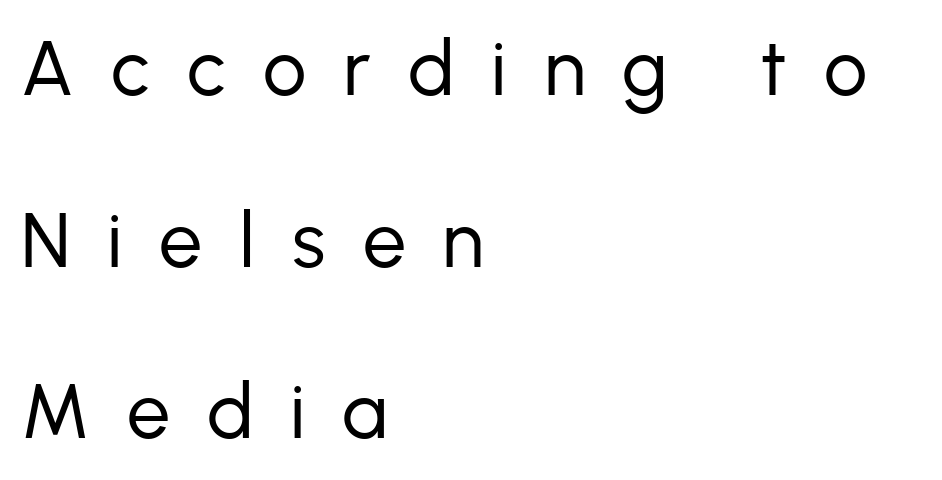
The image shows 77 px regular-weight sans-serif type, upright; set left-aligned, loose line spacing (2.23x), unusually wide letter spacing (+0.48 em), not underlined; low stroke contrast and a medium x-height.
